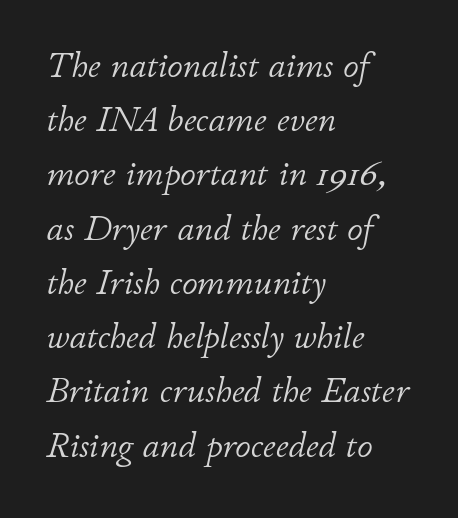
Tracking value appears to be zero — textbook default spacing. The face used here has a pronounced slope to its letters. Summary of weight: not heavy and not bold. Looks like regular typesetting: each glyph gets only the width it needs. The rendering anchors every line to the left-hand side.
